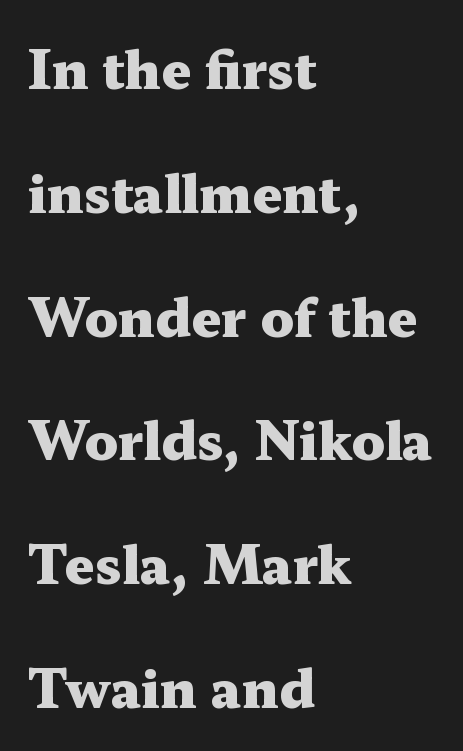
{"serif": "yes", "italic": "no", "bold": "yes", "weight": "heavy", "width": "wide", "stroke_contrast": "medium", "x_height": "medium", "monospaced": "no", "underline": "no", "align": "left", "line_spacing": "loose", "line_spacing_ratio": 2.38, "letter_spacing": "normal", "letter_spacing_em": 0.0, "glyph_px": 52}
